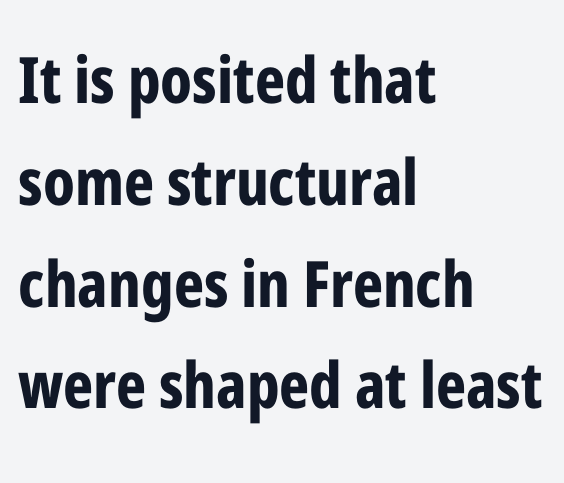
Q: Is the text bold? A: Yes.
Q: Is the text italic (slanted)? A: No, it is upright.
Q: Is the typeface a serif or a sans-serif typeface? A: Sans-serif.
Q: Is the text underlined? A: No.
Q: How is the paragraph aligned? A: Left-aligned.
Q: Is the spacing between letters normal or unusually wide? A: Normal.
Q: Is the spacing between lines tight, normal or loose? A: Normal.
Q: Width (condensed, normal, or wide)? A: Condensed.
Q: Stroke contrast? A: Low.
Q: x-height? A: Medium.
Q: Monospaced? A: No.
